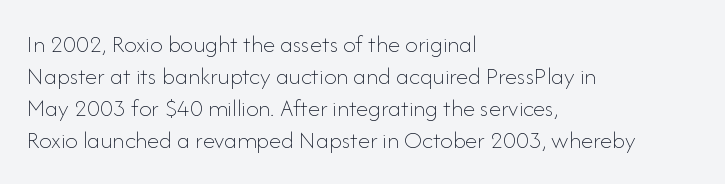
Q: Is the text bold? A: No.
Q: Is the text italic (slanted)? A: No, it is upright.
Q: Is the text underlined? A: No.
Q: How is the paragraph aligned? A: Left-aligned.
Q: Is the spacing between letters normal or unusually wide? A: Normal.
Q: Is the spacing between lines tight, normal or loose? A: Normal.
